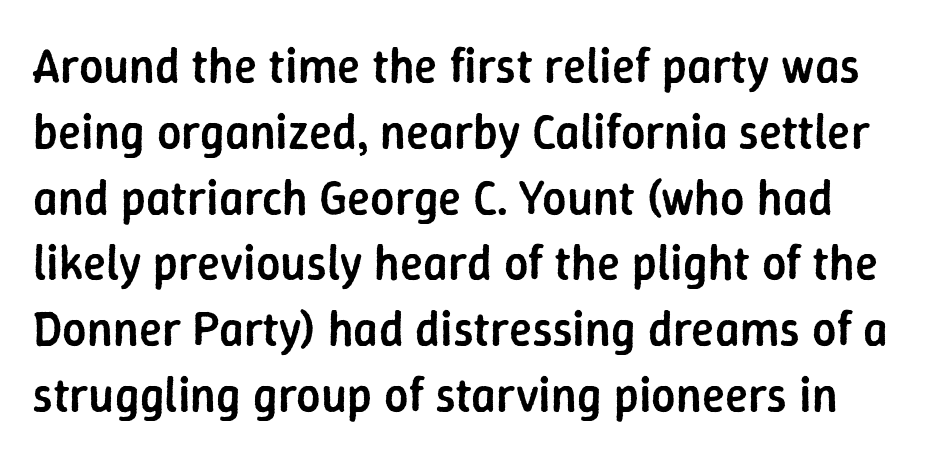
Interline gaps are of average width in this sample. Varying glyph widths throughout — classic text-font behaviour. A typesetter would mark this as roman, not italic. Check under the words: just untouched page.
